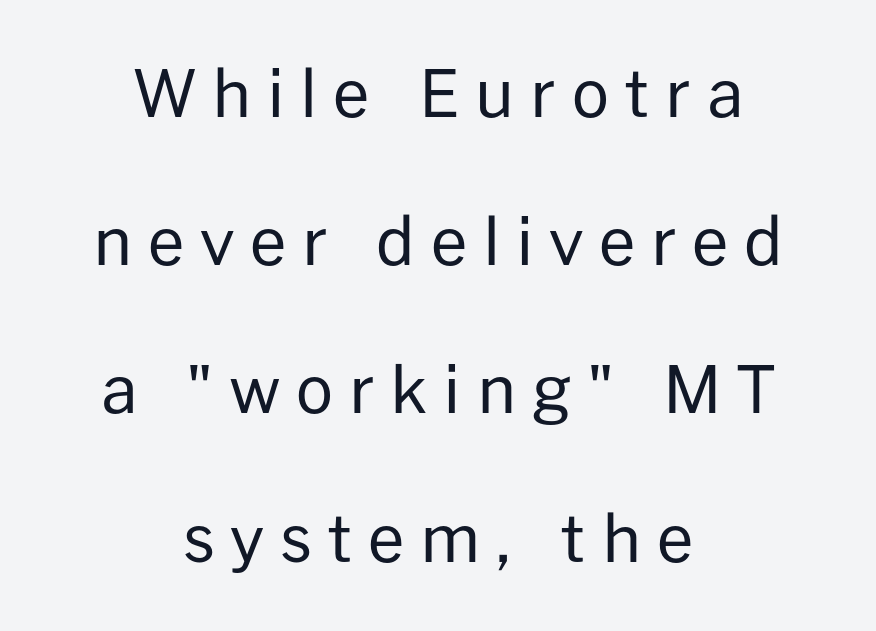
This is sans-serif lettering, the kind often seen on screens and signage. The gap between lines stays unmarked. The whitespace from short lines is split evenly between both sides. The cut favours lightness, reaching ordinary text weight at its darkest. Italic: no, the glyphs are upright roman. Here the glyphs are tracked loosely, breaking word shapes into spaced letters.
